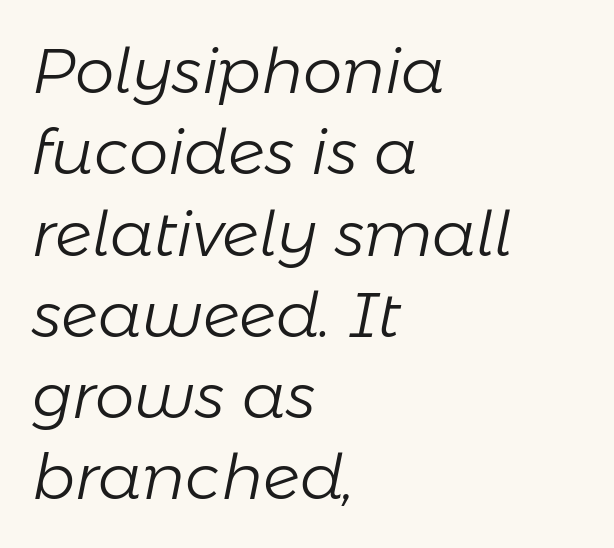
Q: Is the text bold? A: No.
Q: Is the text italic (slanted)? A: Yes, it leans right by about 11 degrees.
Q: Is the text underlined? A: No.
Q: How is the paragraph aligned? A: Left-aligned.
Q: Is the spacing between letters normal or unusually wide? A: Normal.
Q: Is the spacing between lines tight, normal or loose? A: Normal.
Q: Width (condensed, normal, or wide)? A: Normal.
Q: Stroke contrast? A: Low.
Q: x-height? A: Medium.
Q: Monospaced? A: No.
